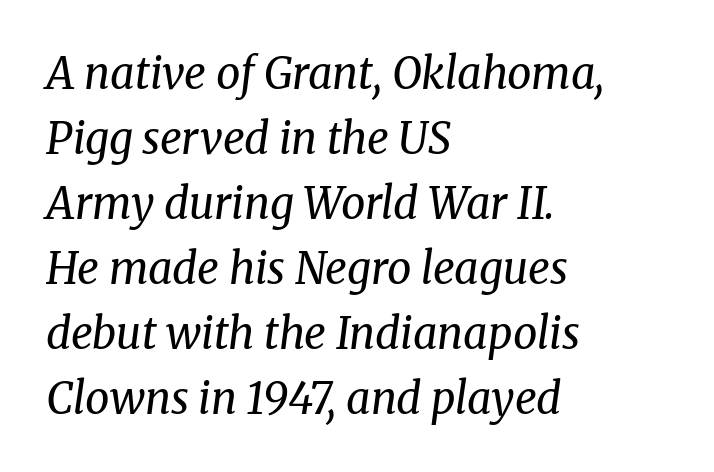
Q: Is the text bold? A: No.
Q: Is the text italic (slanted)? A: Yes, it leans right by about 8 degrees.
Q: Is the typeface a serif or a sans-serif typeface? A: Serif.
Q: Is the text underlined? A: No.
Q: How is the paragraph aligned? A: Left-aligned.
Q: Is the spacing between letters normal or unusually wide? A: Normal.
Q: Is the spacing between lines tight, normal or loose? A: Normal.
Q: Width (condensed, normal, or wide)? A: Normal.
Q: Stroke contrast? A: Medium.
Q: x-height? A: Medium.
Q: Monospaced? A: No.
